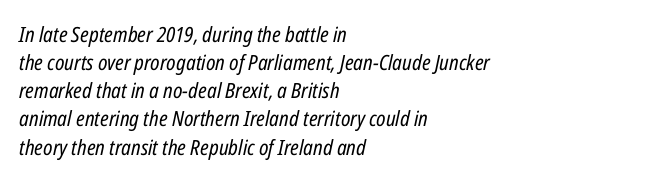
Q: Is the text bold? A: No.
Q: Is the text italic (slanted)? A: Yes, it leans right by about 12 degrees.
Q: Is the text underlined? A: No.
Q: How is the paragraph aligned? A: Left-aligned.
Q: Is the spacing between letters normal or unusually wide? A: Normal.
Q: Is the spacing between lines tight, normal or loose? A: Normal.
